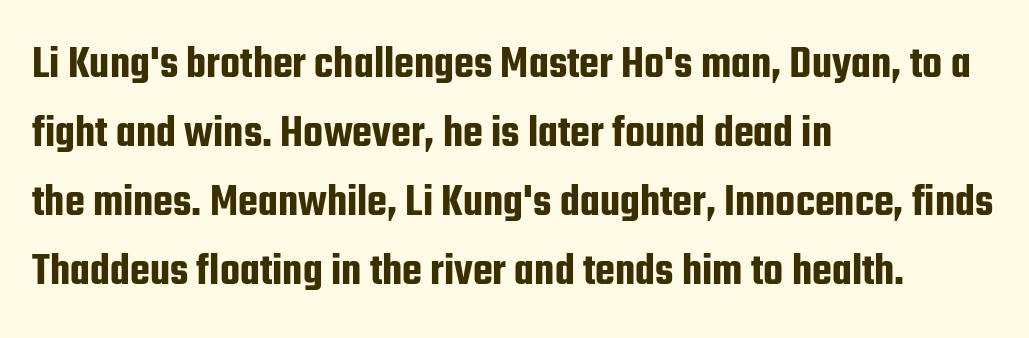
Q: Is the text italic (slanted)? A: No, it is upright.
Q: Is the typeface a serif or a sans-serif typeface? A: Sans-serif.
Q: Is the text underlined? A: No.
Q: How is the paragraph aligned? A: Left-aligned.
Q: Is the spacing between letters normal or unusually wide? A: Normal.
Q: Is the spacing between lines tight, normal or loose? A: Normal.
Q: Width (condensed, normal, or wide)? A: Condensed.
Q: Stroke contrast? A: Low.
Q: x-height? A: Medium.
Q: Monospaced? A: No.
